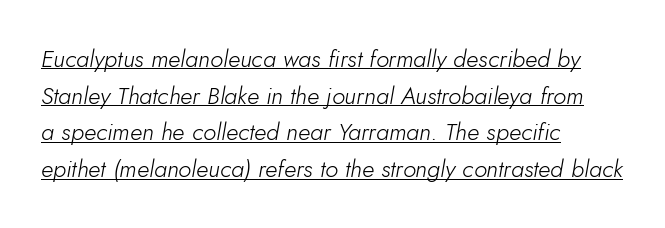
Q: Is the text bold? A: No.
Q: Is the text italic (slanted)? A: Yes, it leans right by about 5 degrees.
Q: Is the text underlined? A: Yes.
Q: How is the paragraph aligned? A: Left-aligned.
Q: Is the spacing between letters normal or unusually wide? A: Normal.
Q: Is the spacing between lines tight, normal or loose? A: Normal.
